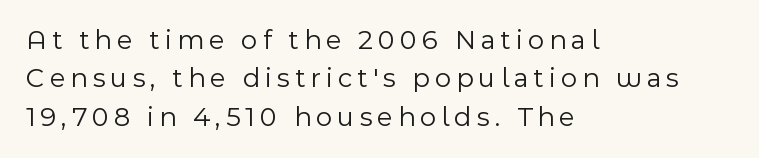
{"serif": "no", "italic": "no", "bold": "no", "weight": "light", "width": "normal", "x_height": "medium", "monospaced": "no", "underline": "no", "align": "left", "line_spacing": "normal", "line_spacing_ratio": 1.37, "glyph_px": 28}
